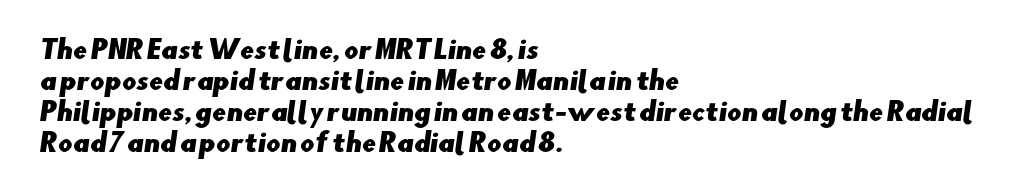
The image shows 25 px text type; set left-aligned, line spacing 1.24x, normal letter spacing, not underlined.
